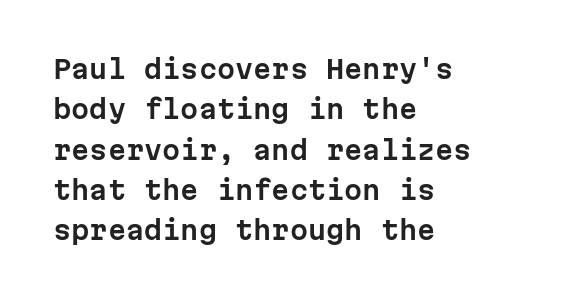
Q: Is the text italic (slanted)? A: No, it is upright.
Q: Is the text underlined? A: No.
Q: How is the paragraph aligned? A: Left-aligned.
Q: Is the spacing between letters normal or unusually wide? A: Normal.
Q: Is the spacing between lines tight, normal or loose? A: Normal.
